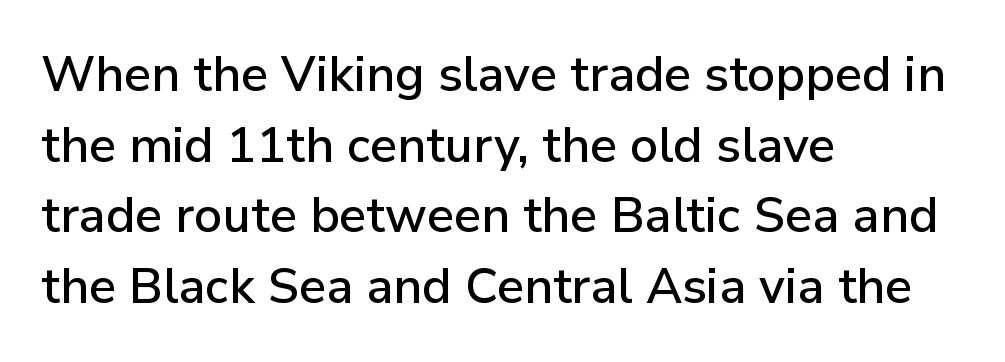
Descender tails drop into unmarked territory. The passage shown is typed in a proportional face where columns would drift. A typesetter would label this face a sans. Honestly, the letter spacing is just normal — you wouldn't notice it. When letters stand straight like this, we call the style roman or upright.
